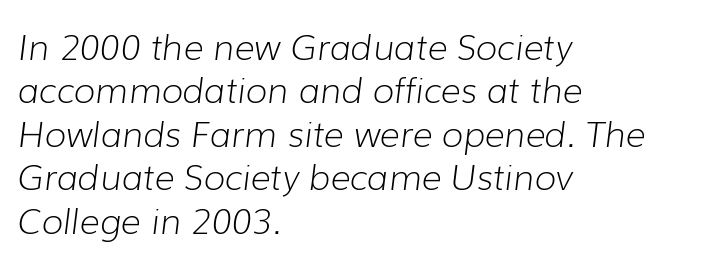
Horizontal alignment here is leftward, the default for most running prose. Here the designer chose a conventional face with non-uniform glyph widths. The whole block is typeset with a tilt. Stroke thickness stays within the range of a standard reading face or lighter. Lines of text with bare space underneath.
